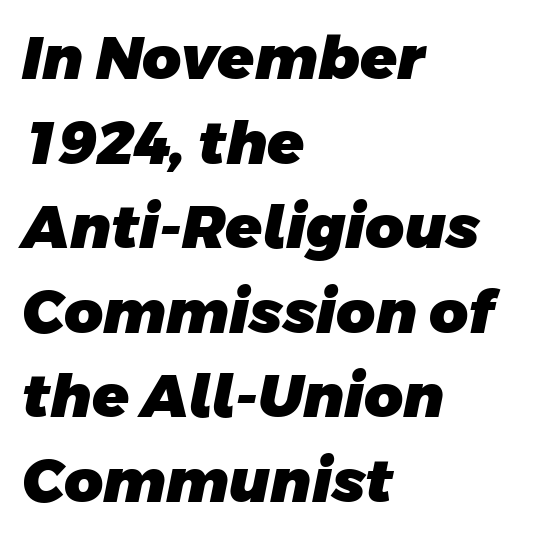
Q: Is the text bold? A: Yes.
Q: Is the typeface a serif or a sans-serif typeface? A: Sans-serif.
Q: Is the text underlined? A: No.
Q: How is the paragraph aligned? A: Left-aligned.
Q: Is the spacing between letters normal or unusually wide? A: Normal.
Q: Is the spacing between lines tight, normal or loose? A: Normal.
Q: Width (condensed, normal, or wide)? A: Normal.
Q: Stroke contrast? A: Low.
Q: x-height? A: Large.
Q: Monospaced? A: No.
